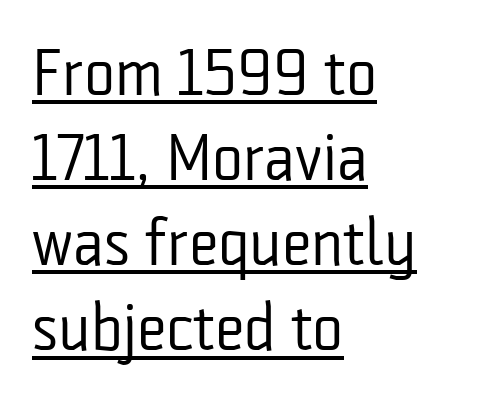
{"serif": "no", "italic": "no", "bold": "no", "weight": "regular", "width": "condensed", "stroke_contrast": "low", "x_height": "medium", "monospaced": "no", "underline": "yes", "align": "left", "line_spacing": "normal", "line_spacing_ratio": 1.29, "letter_spacing": "normal", "letter_spacing_em": 0.0, "glyph_px": 66}
